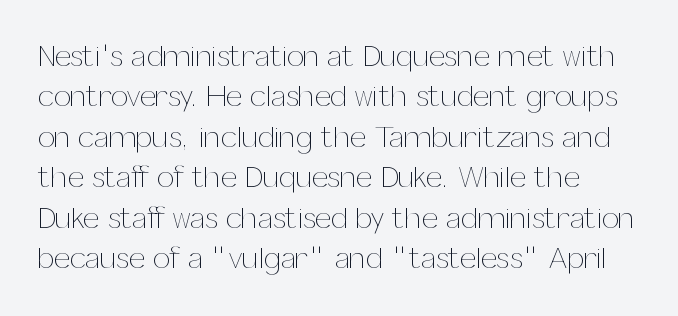
Ordinary non-slanted type is in use. Stems here are at most as thick as an everyday book face. One-word summary of the alignment: left. What stands out about the letter spacing? Nothing — it is the standard amount. The leading is moderate, giving the passage an even texture. This sample has the flowing, uneven cadence of proportional lettering.
